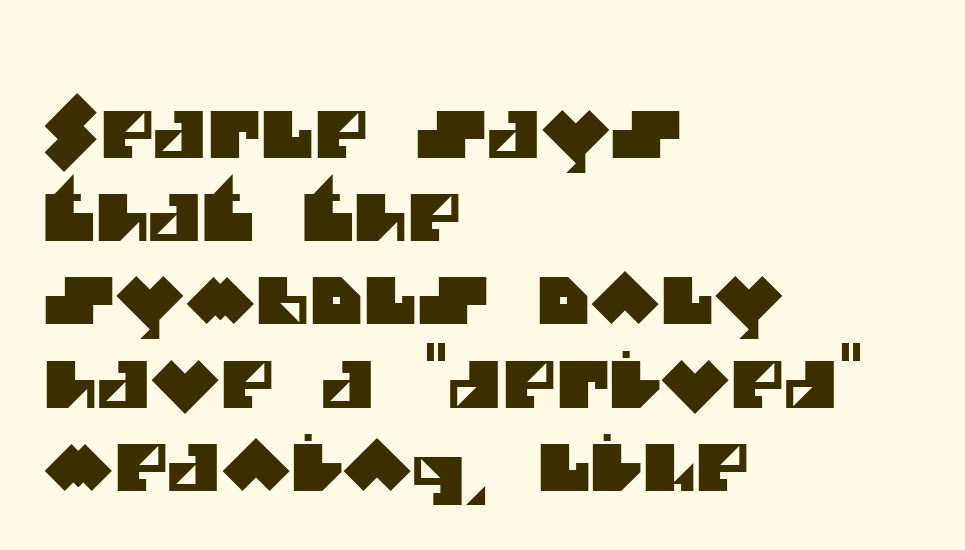
The image shows 65 px sans-serif type; set left-aligned, normal line spacing (1.28x), normal letter spacing, not underlined; medium stroke contrast and a large x-height.
